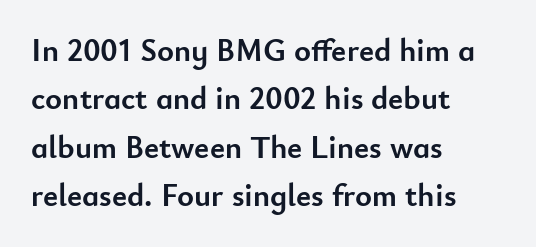
The image shows 32 px semibold sans-serif type, upright; set left-aligned, normal line spacing (1.51x), normal letter spacing, not underlined; low stroke contrast and a small x-height.
